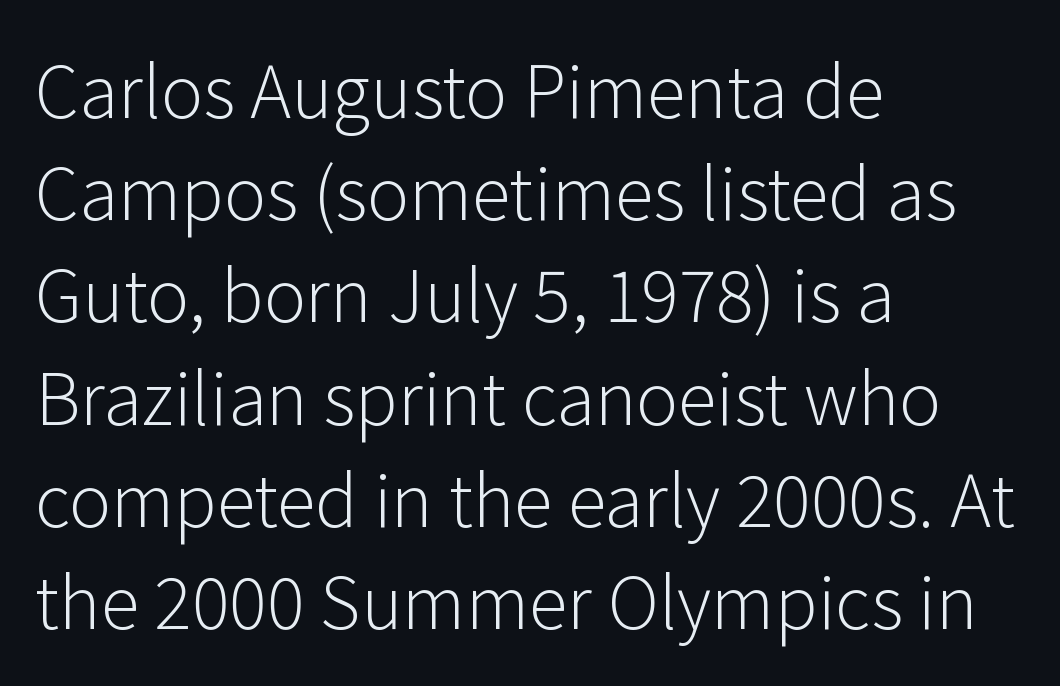
Q: Is the text bold? A: No.
Q: Is the text italic (slanted)? A: No, it is upright.
Q: Is the typeface a serif or a sans-serif typeface? A: Sans-serif.
Q: Is the text underlined? A: No.
Q: How is the paragraph aligned? A: Left-aligned.
Q: Is the spacing between letters normal or unusually wide? A: Normal.
Q: Is the spacing between lines tight, normal or loose? A: Normal.
Q: Width (condensed, normal, or wide)? A: Normal.
Q: Stroke contrast? A: Low.
Q: x-height? A: Medium.
Q: Monospaced? A: No.
